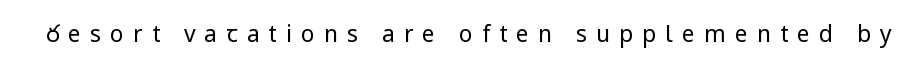
The image shows 23 px text type, upright; set unusually wide letter spacing (+0.39 em), not underlined.
